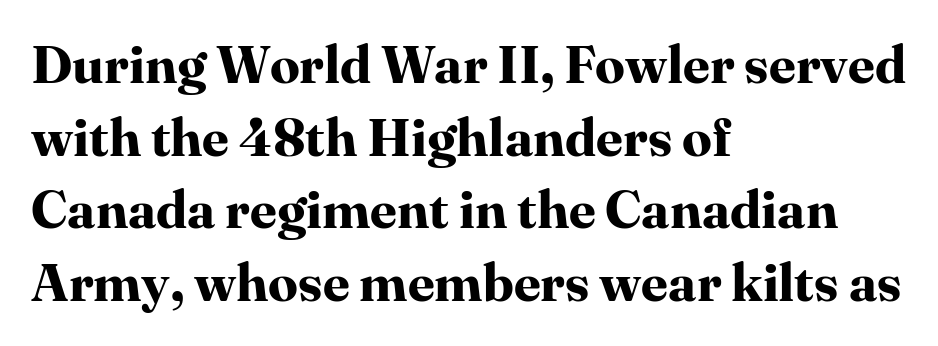
Q: Is the text bold? A: Yes.
Q: Is the text italic (slanted)? A: No, it is upright.
Q: Is the typeface a serif or a sans-serif typeface? A: Serif.
Q: Is the text underlined? A: No.
Q: How is the paragraph aligned? A: Left-aligned.
Q: Is the spacing between letters normal or unusually wide? A: Normal.
Q: Is the spacing between lines tight, normal or loose? A: Normal.
Q: Width (condensed, normal, or wide)? A: Normal.
Q: Stroke contrast? A: High.
Q: x-height? A: Medium.
Q: Monospaced? A: No.
